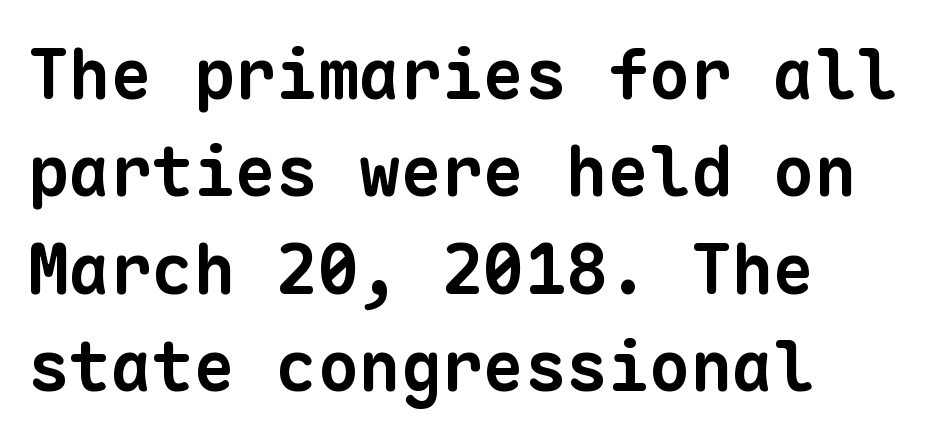
Examine the stroke ends and you'll find no serifs. No extra tracking has been applied to these lines. If you measured baseline to baseline, you'd find a middling distance. A clean baseline with only descenders dipping below it.
